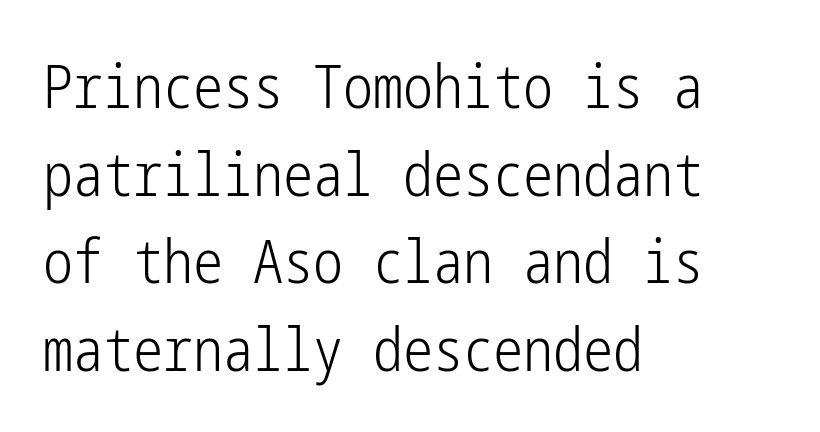
Q: Is the text bold? A: No.
Q: Is the text italic (slanted)? A: No, it is upright.
Q: Is the typeface a serif or a sans-serif typeface? A: Sans-serif.
Q: Is the text underlined? A: No.
Q: How is the paragraph aligned? A: Left-aligned.
Q: Is the spacing between letters normal or unusually wide? A: Normal.
Q: Is the spacing between lines tight, normal or loose? A: Normal.
Q: Width (condensed, normal, or wide)? A: Condensed.
Q: Stroke contrast? A: Low.
Q: x-height? A: Medium.
